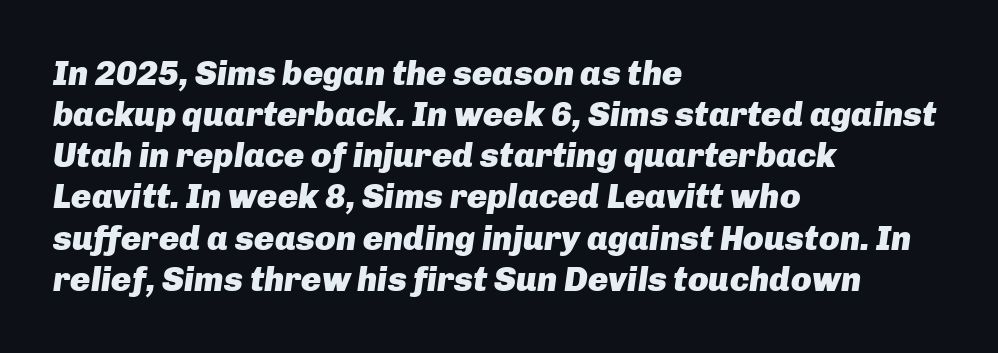
Casual observation: everything's shoved over to the left. These words are printed bold, with thick strokes throughout. Underlining? Definitely not there. Compared with ordinary roman type, these characters are visibly tilted.
